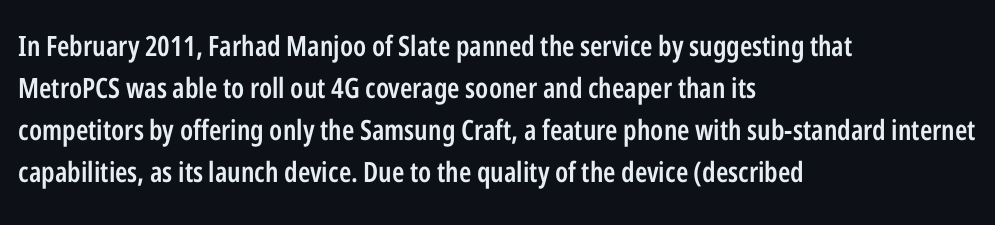
The glyphs are unaccompanied by any horizontal stroke below them. Designer's note — italics off, roman on. Leading matches the norm, producing a regular column. Line beginnings align vertically; line endings do not.
